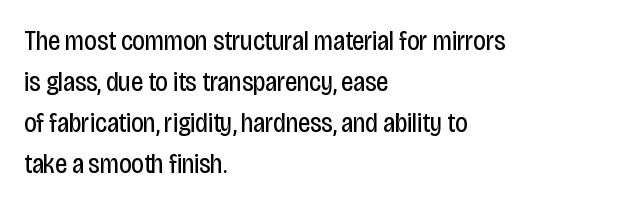
The image shows 27 px text type, upright; set left-aligned, normal line spacing (1.52x), normal letter spacing, not underlined.
